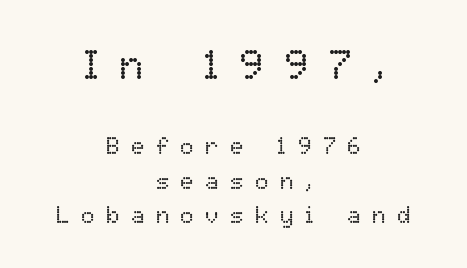
A bare baseline throughout the passage. Nothing heavy about these letters — not bold at all. Centered paragraph, ragged on both sides. A normal amount of white space separates one row of letters from the next. You get the large type first, then a drop to smaller type. This sample has the flowing, uneven cadence of proportional lettering.
